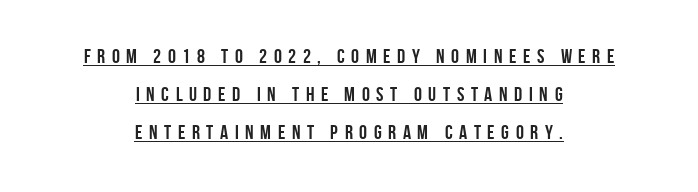
Is there any slant? The stems are plumb. A typesetter would call this leading open, well beyond the default. Does a line run under the words? Yes, clearly. Tracking here is generous; glyphs stand well apart from one another.
